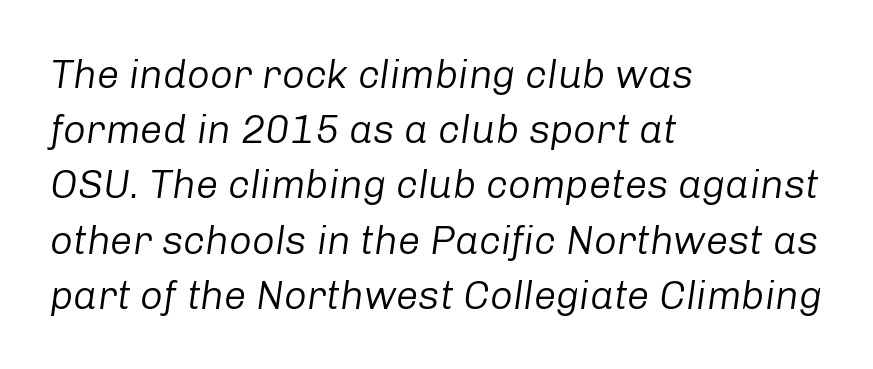
{"italic": "yes", "lean": "right", "slant_degrees": 8, "bold": "no", "weight": "regular", "width": "normal", "stroke_contrast": "low", "x_height": "medium", "monospaced": "no", "underline": "no", "align": "left", "line_spacing": "normal", "line_spacing_ratio": 1.38, "letter_spacing": "normal", "letter_spacing_em": 0.0, "glyph_px": 40}
